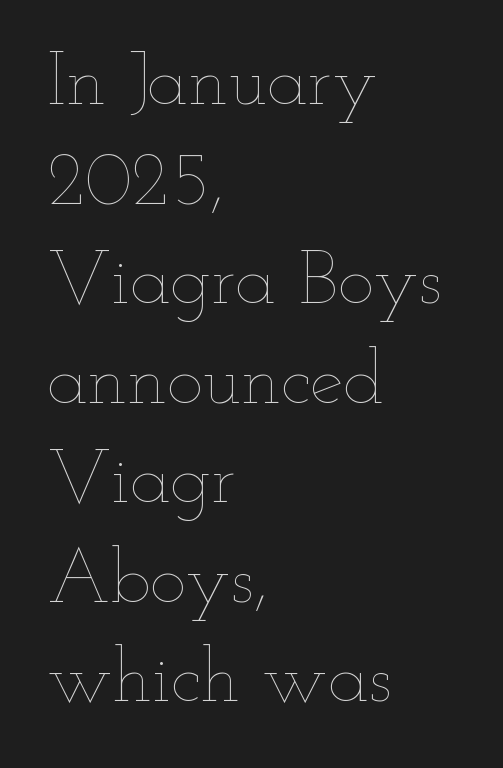
Q: Is the text bold? A: No.
Q: Is the text italic (slanted)? A: No, it is upright.
Q: Is the text underlined? A: No.
Q: How is the paragraph aligned? A: Left-aligned.
Q: Is the spacing between letters normal or unusually wide? A: Normal.
Q: Is the spacing between lines tight, normal or loose? A: Normal.
Q: Width (condensed, normal, or wide)? A: Wide.
Q: Stroke contrast? A: Low.
Q: x-height? A: Small.
Q: Monospaced? A: No.
